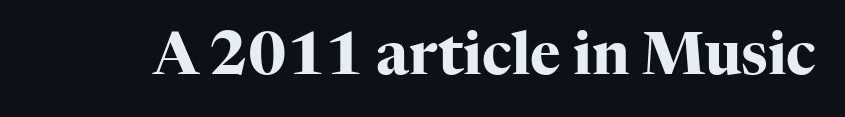
{"serif": "yes", "italic": "no", "bold": "yes", "weight": "heavy", "width": "normal", "stroke_contrast": "high", "x_height": "medium", "monospaced": "no", "underline": "no", "letter_spacing": "normal", "letter_spacing_em": 0.0, "glyph_px": 58}
